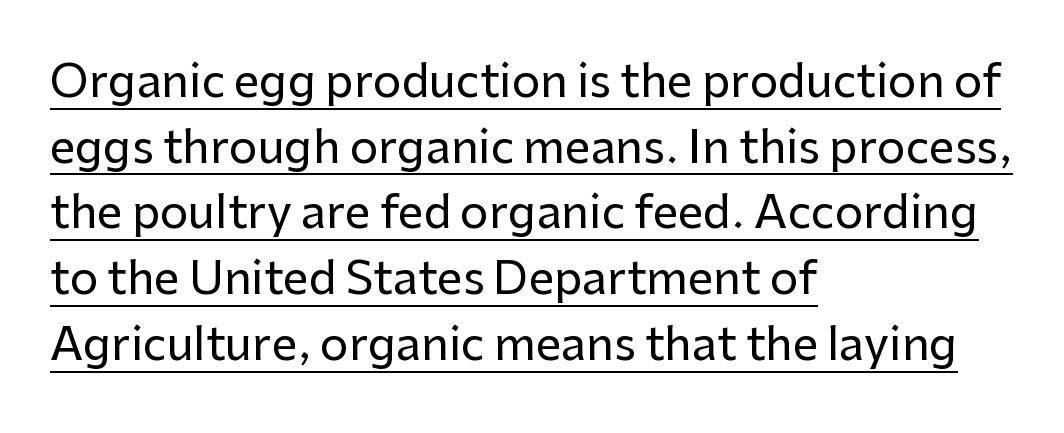
The space between consecutive lines is moderate. Underlined type. Here the designer chose a conventional face with non-uniform glyph widths. Compared with typical body copy, the letter spacing here is the same. Serifs: no, the terminals of the letterforms are clean.
